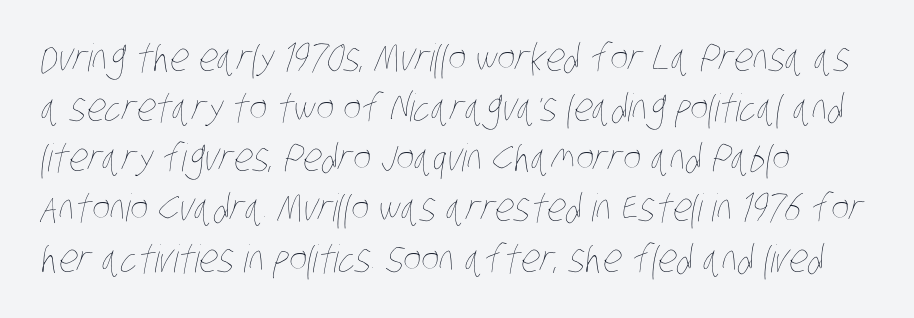
Q: Is the text bold? A: No.
Q: Is the text underlined? A: No.
Q: How is the paragraph aligned? A: Left-aligned.
Q: Is the spacing between letters normal or unusually wide? A: Normal.
Q: Is the spacing between lines tight, normal or loose? A: Normal.
Q: Width (condensed, normal, or wide)? A: Condensed.
Q: Stroke contrast? A: Low.
Q: x-height? A: Large.
Q: Monospaced? A: No.
